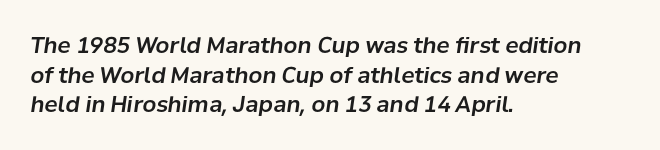
The whole block is typeset with a tilt. The words here are not underlined. Standard letterfit; no display-style spreading of the glyphs. Caption: multi-line text, flush left, ragged right.
